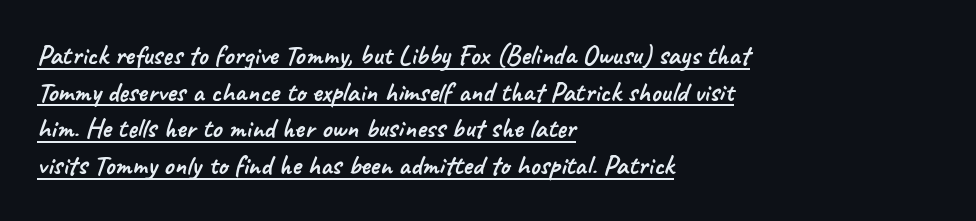
Q: Is the typeface a serif or a sans-serif typeface? A: Sans-serif.
Q: Is the text underlined? A: Yes.
Q: How is the paragraph aligned? A: Left-aligned.
Q: Is the spacing between letters normal or unusually wide? A: Normal.
Q: Is the spacing between lines tight, normal or loose? A: Normal.
Q: Width (condensed, normal, or wide)? A: Normal.
Q: Stroke contrast? A: Low.
Q: x-height? A: Small.
Q: Monospaced? A: No.
